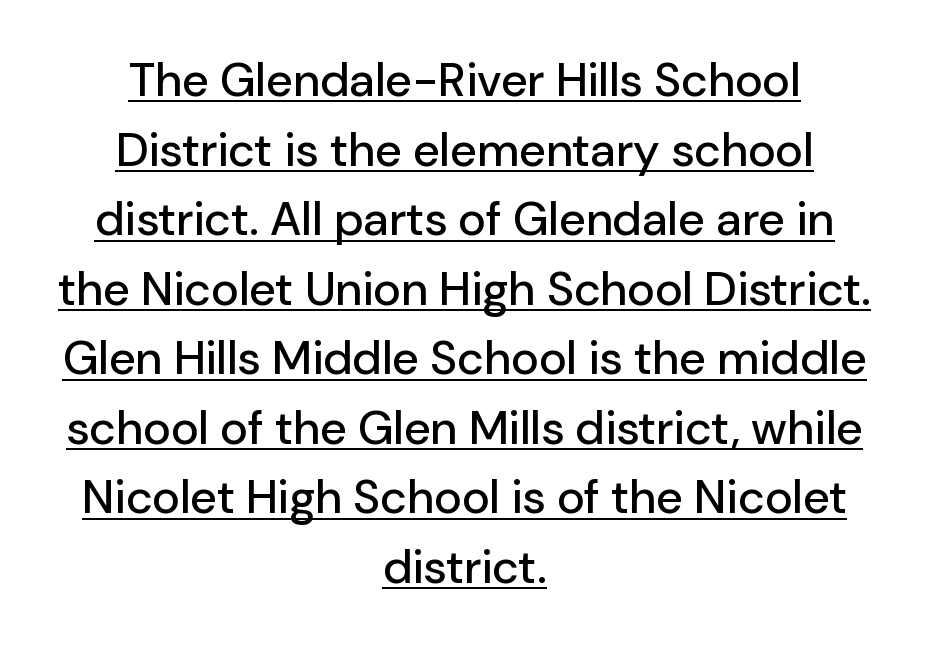
Q: Is the text italic (slanted)? A: No, it is upright.
Q: Is the typeface a serif or a sans-serif typeface? A: Sans-serif.
Q: Is the text underlined? A: Yes.
Q: How is the paragraph aligned? A: Centered.
Q: Is the spacing between letters normal or unusually wide? A: Normal.
Q: Is the spacing between lines tight, normal or loose? A: Normal.
Q: Width (condensed, normal, or wide)? A: Normal.
Q: Stroke contrast? A: Low.
Q: x-height? A: Medium.
Q: Monospaced? A: No.
